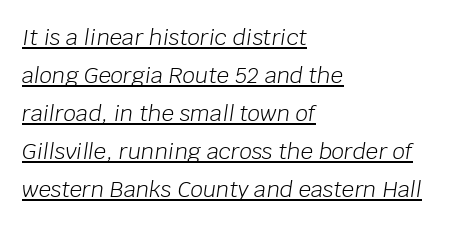
Compared with a centered layout, this one pins lines to the left instead. Nothing heavy about these letters — not bold at all. Notice how a bar underscores the lettering throughout. You can tell it's italic because the verticals aren't actually vertical. The line texture is even and compact thanks to regular tracking.
